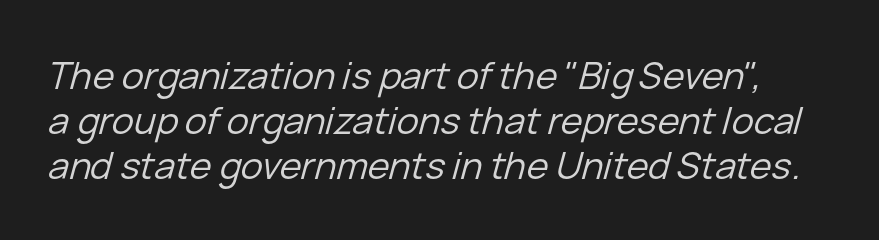
The image shows 37 px regular-weight type, italic (leaning right); set line spacing 1.21x, normal letter spacing, not underlined; low stroke contrast and a medium x-height.
